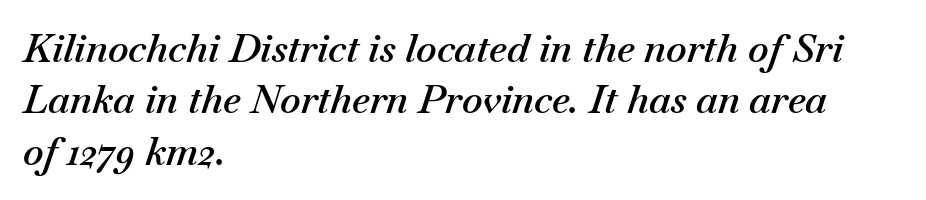
The zone under the glyphs is completely vacant. Looks like regular typesetting: each glyph gets only the width it needs. This sample is left-justified, so line endings fall wherever the words run out. Set as a demibold, roughly 600 on the weight scale. Is the letter spacing exaggerated? No — it looks like the ordinary default. Regarding leading, the lines here are spaced in the standard way.
